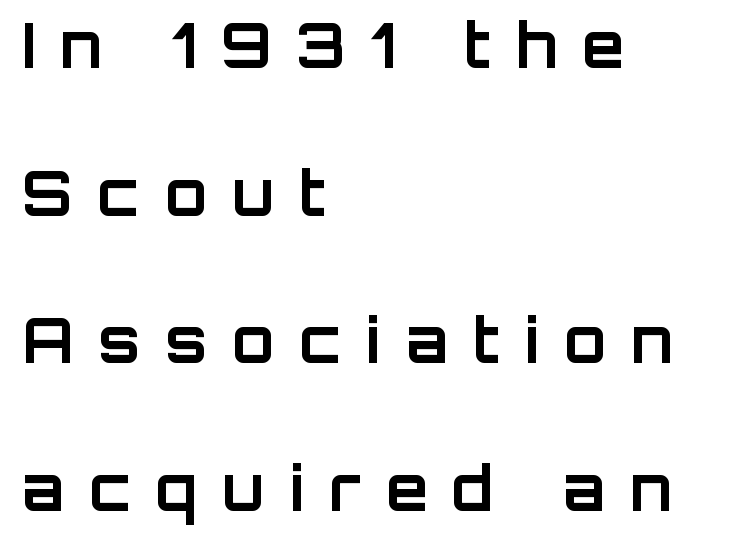
The image shows 61 px bold sans-serif type, upright; set left-aligned, loose line spacing (2.42x), unusually wide letter spacing (+0.41 em), not underlined; low stroke contrast and a large x-height.
